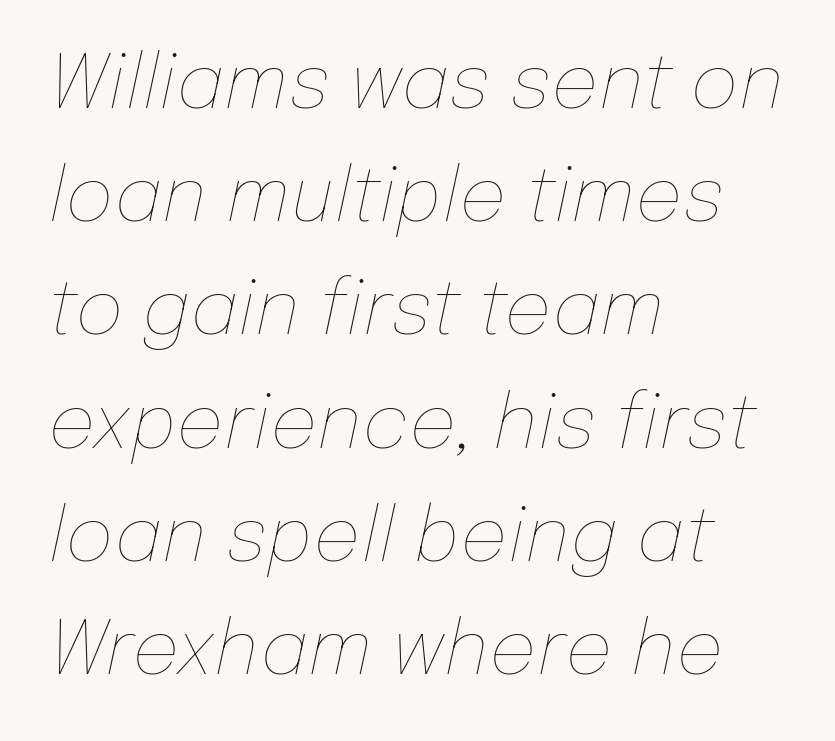
The letters sit at their default tracking, neither squeezed nor spread. The zone under the glyphs is completely vacant. Reading down the column, the eye jumps a familiar distance to each next line. A student would call this left alignment; a typographer would say flush left, rag right.
